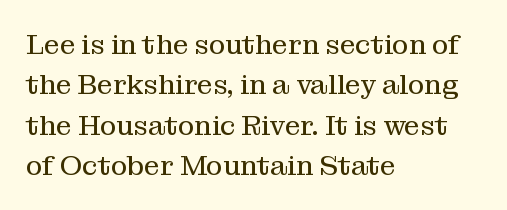
The image shows 28 px regular-weight serif type, upright; set left-aligned, normal line spacing (1.44x), normal letter spacing, not underlined; medium stroke contrast and a medium x-height.
